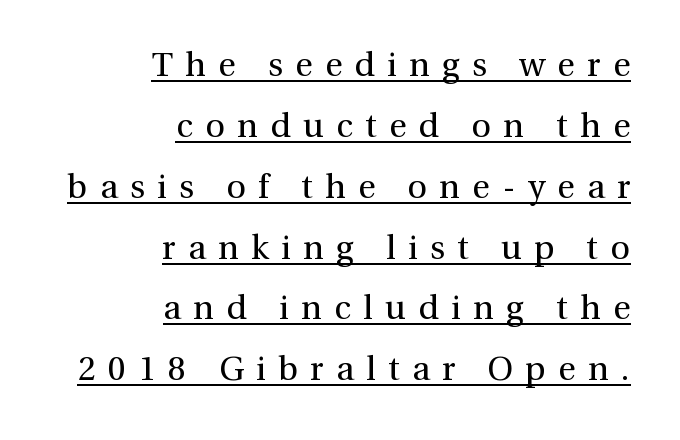
Substantial extra tracking has been applied to these lines. A typesetter would call this proportional, since set widths differ per character. The paragraph shown leans on its right margin. The face used here appears with an underline applied. The strokes carry an ordinary text weight at most.
